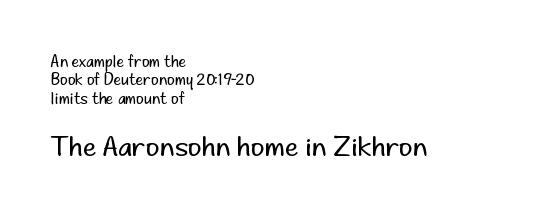
Is the block centered? No — it sits flush against the left margin. A student would notice the bottom passage is typeset larger than what precedes it. The zone under the glyphs is completely vacant. Bold? No — there's no thickening of the strokes. The passage shown has conventional tracking throughout.
